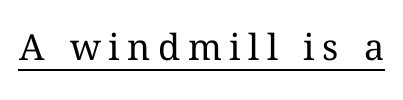
Tall strokes in this sample are plumb rather than angled. Compared with typical body copy, the letter spacing here is much looser. These glyphs show unthickened strokes, regular width or finer. Check the space under the baseline: a stroke is drawn there. The letters advance in unequal steps, a hallmark of proportional type.
